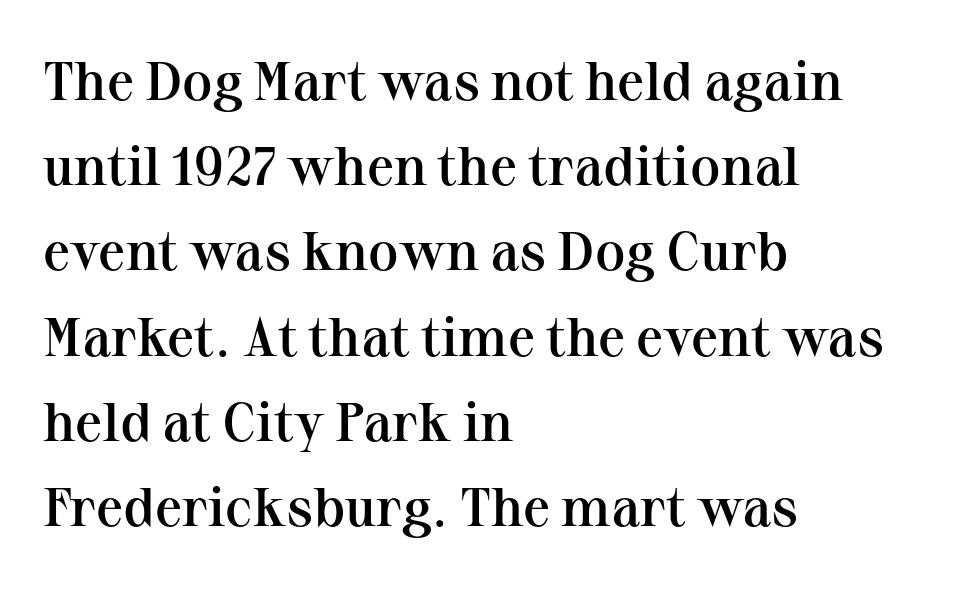
{"serif": "yes", "italic": "no", "bold": "semi", "weight": "semibold", "width": "normal", "stroke_contrast": "medium", "x_height": "medium", "monospaced": "no", "underline": "no", "align": "left", "line_spacing": "normal", "line_spacing_ratio": 1.55, "letter_spacing": "normal", "letter_spacing_em": 0.0, "glyph_px": 55}
